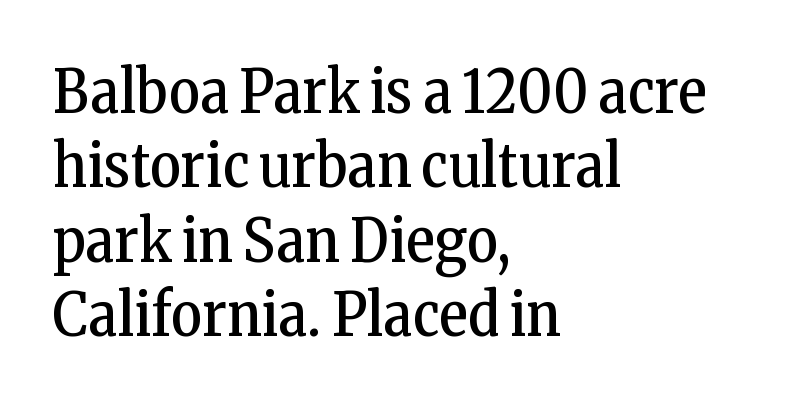
Check under the words: just untouched page. This sample is left-justified, so line endings fall wherever the words run out. Inter-character spacing is left at the font's built-in metrics. Tall strokes in this sample are plumb rather than angled. The glyphs in this specimen are seriffed. Heaviness? Minimal to ordinary, like unemphasized prose.
